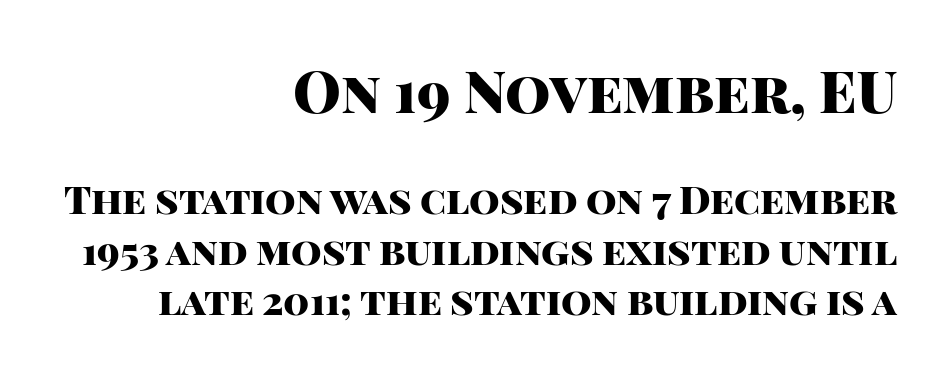
Beneath every word, the page is bare. Caption: upper text group enlarged, lower text group reduced. The face used here is proportionally spaced, like ordinary book or web type. Weight: bold.
